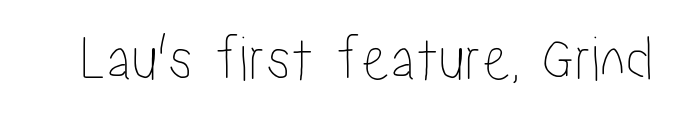
The image shows 65 px condensed type, upright; set normal letter spacing, not underlined; low stroke contrast and a medium x-height.
